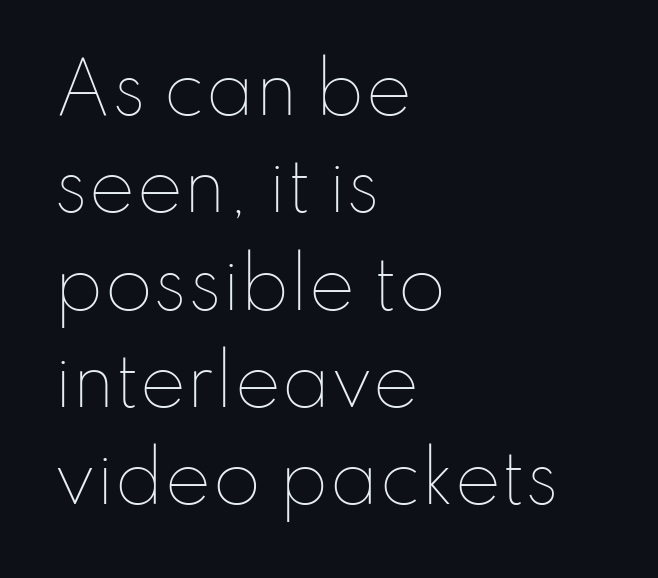
Leading: standard. Style check: upright. The face used here is proportionally spaced, like ordinary book or web type. A classic flush-left, rag-right setting is used for this passage.
